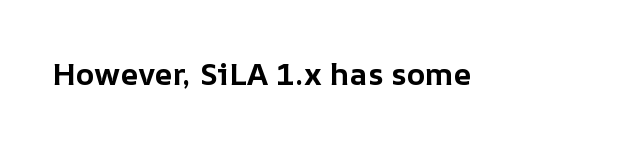
The image shows 31 px bold type, upright; set normal letter spacing, not underlined; low stroke contrast and a medium x-height.
